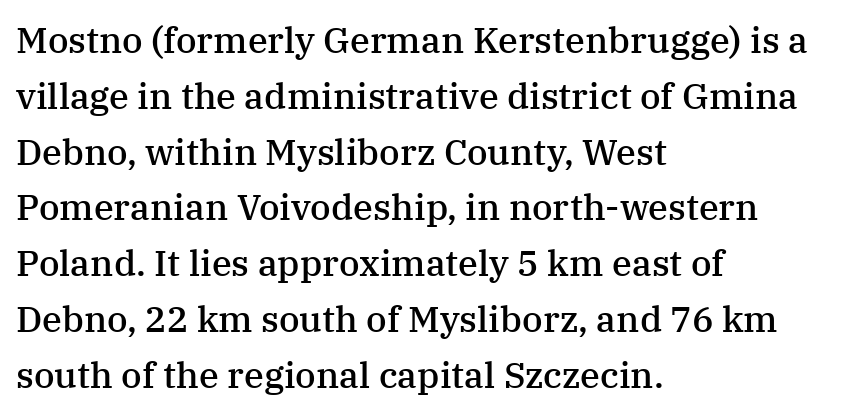
Q: Is the text bold? A: Semi-bold.
Q: Is the text italic (slanted)? A: No, it is upright.
Q: Is the typeface a serif or a sans-serif typeface? A: Serif.
Q: Is the text underlined? A: No.
Q: How is the paragraph aligned? A: Left-aligned.
Q: Is the spacing between letters normal or unusually wide? A: Normal.
Q: Is the spacing between lines tight, normal or loose? A: Normal.
Q: Width (condensed, normal, or wide)? A: Normal.
Q: Stroke contrast? A: Medium.
Q: x-height? A: Medium.
Q: Monospaced? A: No.
